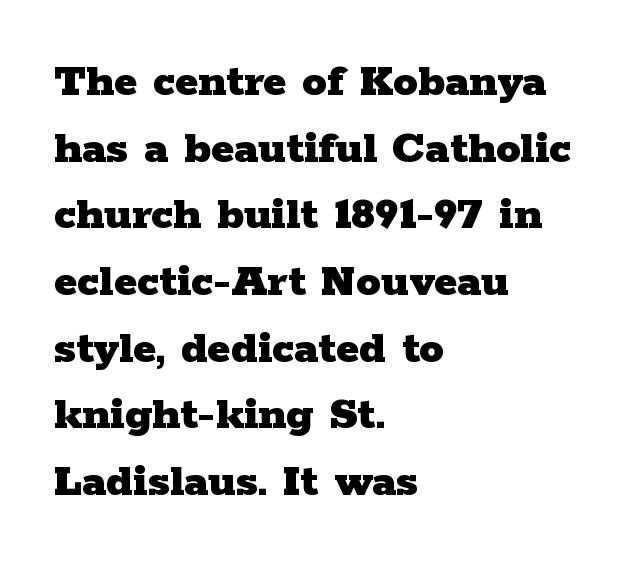
The image shows 49 px heavy, wide serif type, upright; set left-aligned, normal line spacing (1.36x), normal letter spacing, not underlined; low stroke contrast and a medium x-height.
